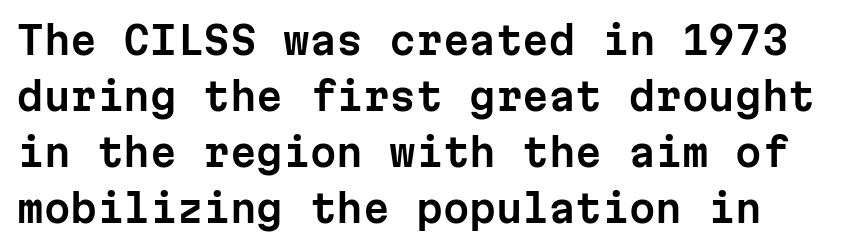
Q: Is the text italic (slanted)? A: No, it is upright.
Q: Is the typeface a serif or a sans-serif typeface? A: Sans-serif.
Q: Is the text underlined? A: No.
Q: Is the spacing between letters normal or unusually wide? A: Normal.
Q: Is the spacing between lines tight, normal or loose? A: Normal.
Q: Width (condensed, normal, or wide)? A: Normal.
Q: Stroke contrast? A: Low.
Q: x-height? A: Medium.
Q: Monospaced? A: Yes.
